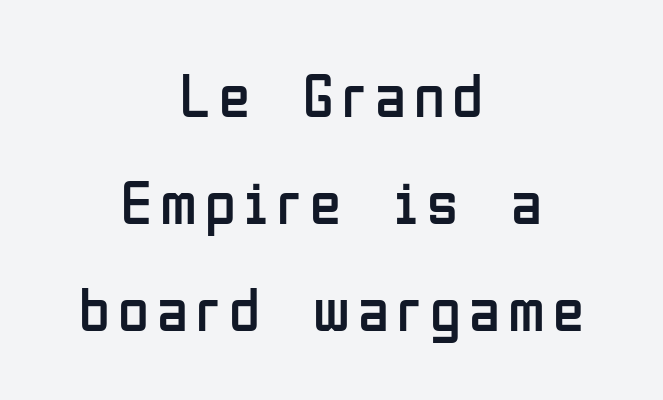
Q: Is the text bold? A: No.
Q: Is the text italic (slanted)? A: No, it is upright.
Q: Is the typeface a serif or a sans-serif typeface? A: Sans-serif.
Q: Is the text underlined? A: No.
Q: How is the paragraph aligned? A: Centered.
Q: Is the spacing between lines tight, normal or loose? A: Normal.
Q: Width (condensed, normal, or wide)? A: Condensed.
Q: Stroke contrast? A: Low.
Q: x-height? A: Medium.
Q: Monospaced? A: No.
